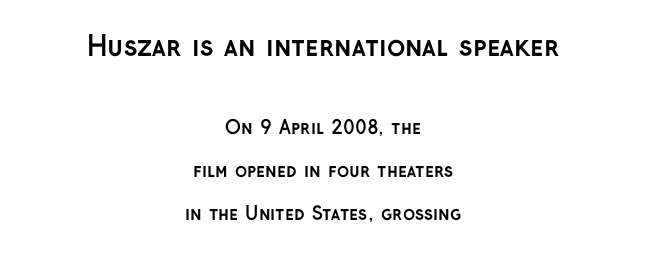
Q: Is the text bold? A: Yes.
Q: Is the text italic (slanted)? A: No, it is upright.
Q: Is the text underlined? A: No.
Q: How is the paragraph aligned? A: Centered.
Q: Is the spacing between letters normal or unusually wide? A: Normal.
Q: Is the spacing between lines tight, normal or loose? A: Loose.
Q: Which block of text is set in a larger size, the first (top) or the second (bottom)? A: The first (top) one.
